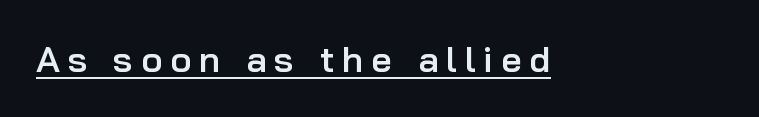
No feet cap the strokes, marking this as sans-serif type. What stands out about the letter spacing? Its width — letters are far apart. Beneath each row of characters lies a ruled line. The passage shown is semibold, sitting just below true bold.
